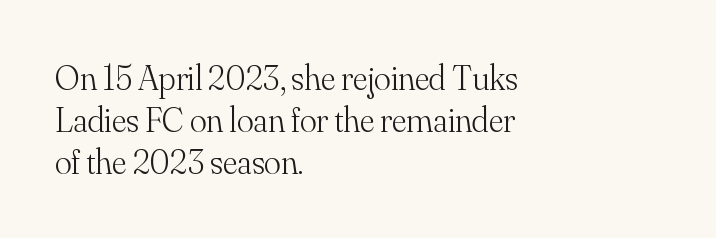
{"serif": "yes", "italic": "no", "bold": "no", "weight": "light", "width": "normal", "stroke_contrast": "medium", "x_height": "small", "monospaced": "no", "underline": "no", "align": "left", "line_spacing_ratio": 1.2, "letter_spacing": "normal", "letter_spacing_em": 0.0, "glyph_px": 35}
